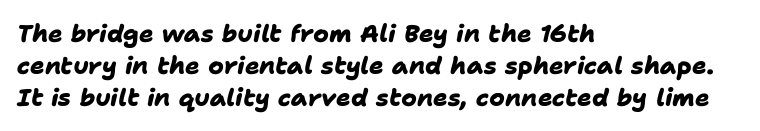
Weight: bold. In CSS terms this would be text-align: left. Plain, unruled lines of type. The passage shown has conventional tracking throughout. Is there much room between lines? A standard amount, neither cramped nor airy.
